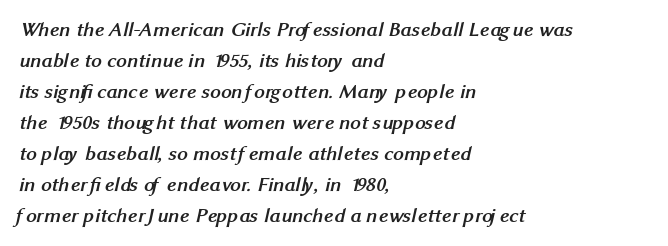
The space beneath each line is pristine and unruled. Words appear dense and cohesive because spacing is normal. Caption: bold face, heavy strokes. Notice how descenders clear the ascenders below comfortably — that's standard leading. Is the block centered? No — it sits flush against the left margin.
